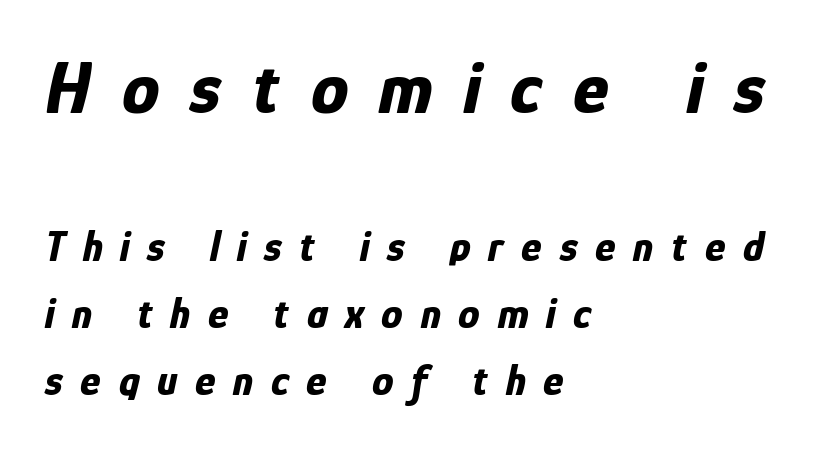
Large over small — that's the arrangement of the two blocks here. This sample has the flowing, uneven cadence of proportional lettering. Leading: standard. The rendering anchors every line to the left-hand side.
